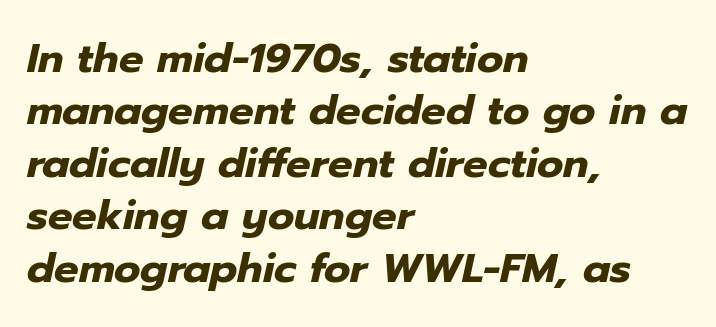
The image shows 41 px heavy type, italic (leaning right); set left-aligned, normal line spacing (1.28x), normal letter spacing, not underlined; low stroke contrast and a medium x-height.
